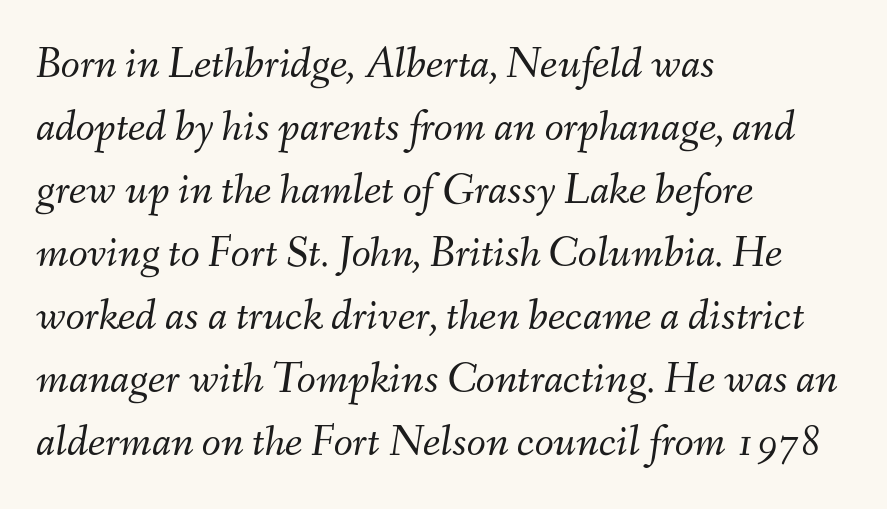
Q: Is the text bold? A: No.
Q: Is the text italic (slanted)? A: Yes, it leans right by about 9 degrees.
Q: Is the text underlined? A: No.
Q: How is the paragraph aligned? A: Left-aligned.
Q: Is the spacing between letters normal or unusually wide? A: Normal.
Q: Is the spacing between lines tight, normal or loose? A: Normal.
Q: Width (condensed, normal, or wide)? A: Normal.
Q: Stroke contrast? A: Medium.
Q: x-height? A: Small.
Q: Monospaced? A: No.
